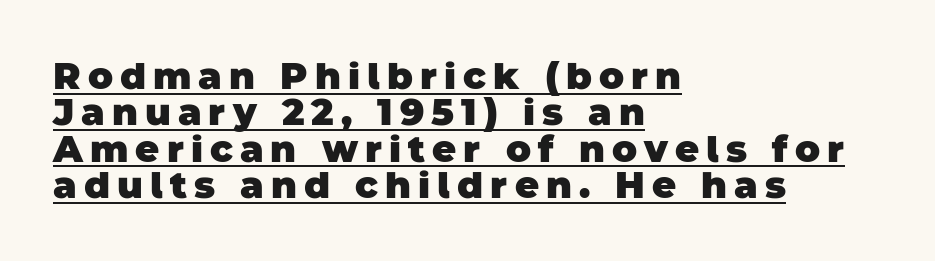
{"serif": "no", "bold": "yes", "weight": "heavy", "width": "normal", "stroke_contrast": "low", "x_height": "large", "monospaced": "no", "underline": "yes", "align": "left", "line_spacing": "tight", "line_spacing_ratio": 0.98, "glyph_px": 37}
